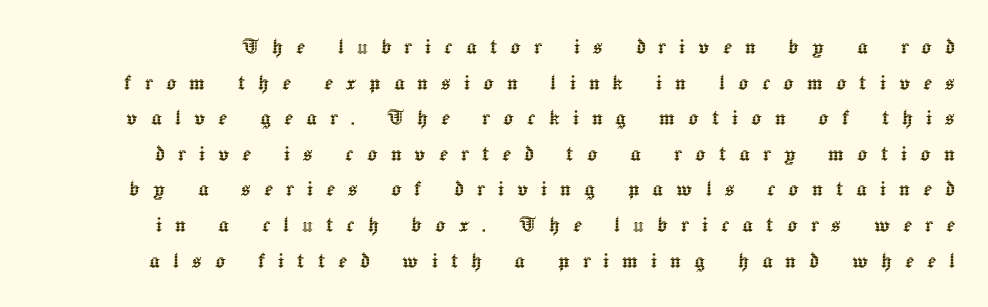
{"italic": "no", "underline": "no", "line_spacing": "normal", "line_spacing_ratio": 1.37, "letter_spacing": "wide", "letter_spacing_em": 0.5, "glyph_px": 26}
